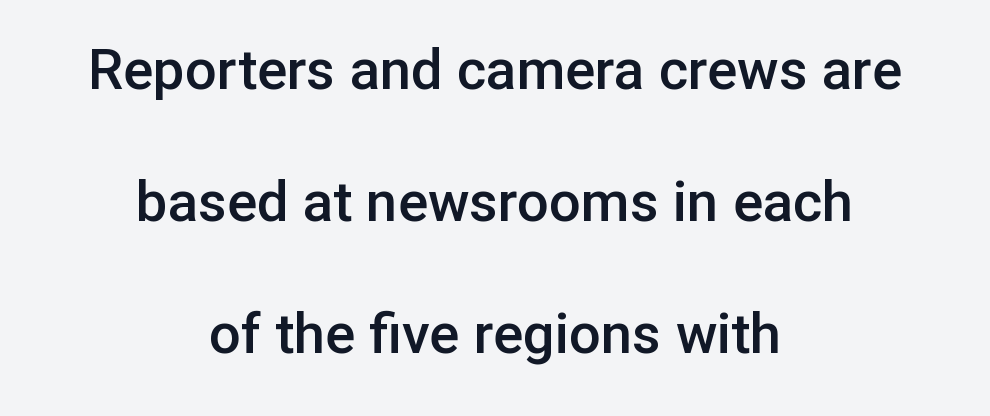
The image shows 56 px semibold sans-serif type, upright; set centered, loose line spacing (2.36x), normal letter spacing, not underlined; low stroke contrast and a medium x-height.
